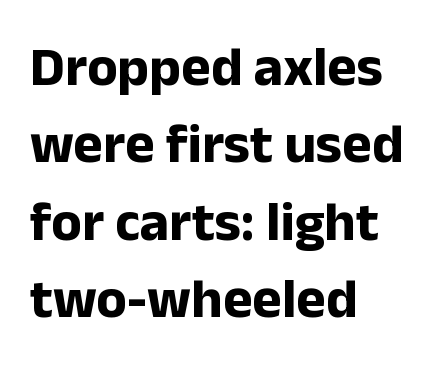
{"serif": "no", "italic": "no", "bold": "yes", "weight": "bold", "width": "normal", "stroke_contrast": "low", "x_height": "medium", "monospaced": "no", "underline": "no", "align": "left", "line_spacing": "normal", "line_spacing_ratio": 1.38, "letter_spacing": "normal", "letter_spacing_em": 0.0, "glyph_px": 56}
